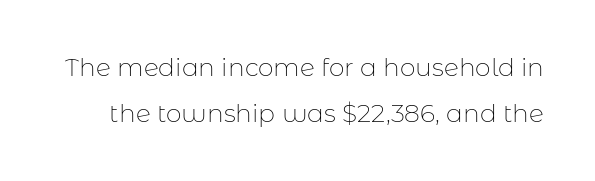
{"italic": "no", "bold": "no", "underline": "no", "line_spacing_ratio": 1.86, "letter_spacing": "normal", "letter_spacing_em": 0.0, "glyph_px": 25}
